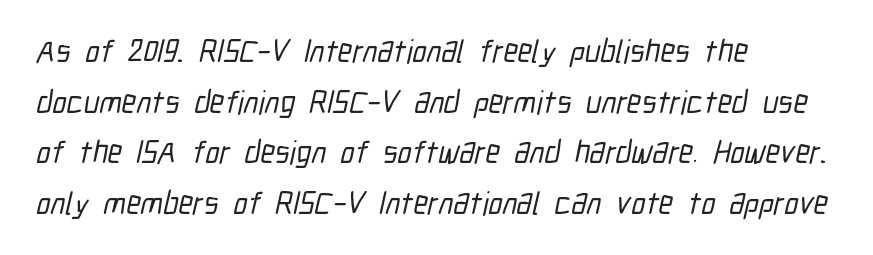
Q: Is the typeface a serif or a sans-serif typeface? A: Sans-serif.
Q: Is the text underlined? A: No.
Q: How is the paragraph aligned? A: Left-aligned.
Q: Is the spacing between letters normal or unusually wide? A: Normal.
Q: Is the spacing between lines tight, normal or loose? A: Normal.
Q: Width (condensed, normal, or wide)? A: Condensed.
Q: Stroke contrast? A: Low.
Q: x-height? A: Medium.
Q: Monospaced? A: No.
